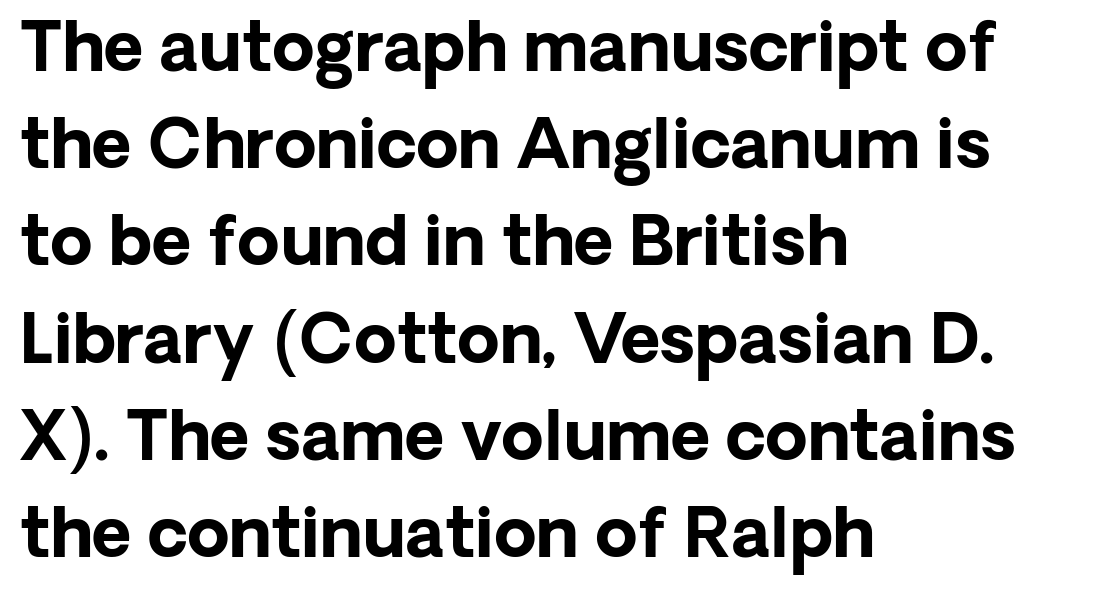
The image shows 68 px bold sans-serif type, upright; set left-aligned, normal line spacing (1.43x), normal letter spacing, not underlined; low stroke contrast and a medium x-height.
